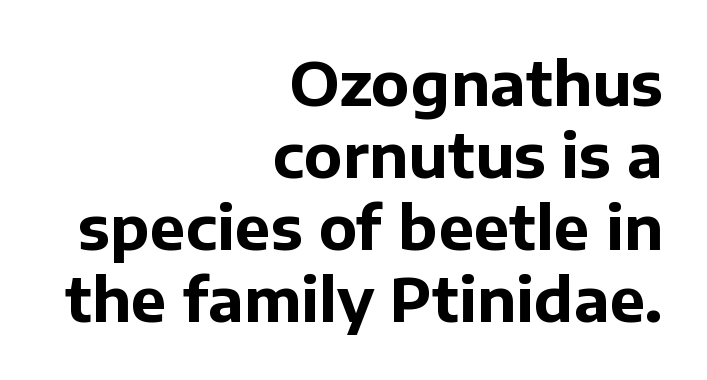
Q: Is the text bold? A: Yes.
Q: Is the text italic (slanted)? A: No, it is upright.
Q: Is the typeface a serif or a sans-serif typeface? A: Sans-serif.
Q: Is the text underlined? A: No.
Q: How is the paragraph aligned? A: Right-aligned.
Q: Is the spacing between letters normal or unusually wide? A: Normal.
Q: Width (condensed, normal, or wide)? A: Normal.
Q: Stroke contrast? A: Low.
Q: x-height? A: Medium.
Q: Monospaced? A: No.
